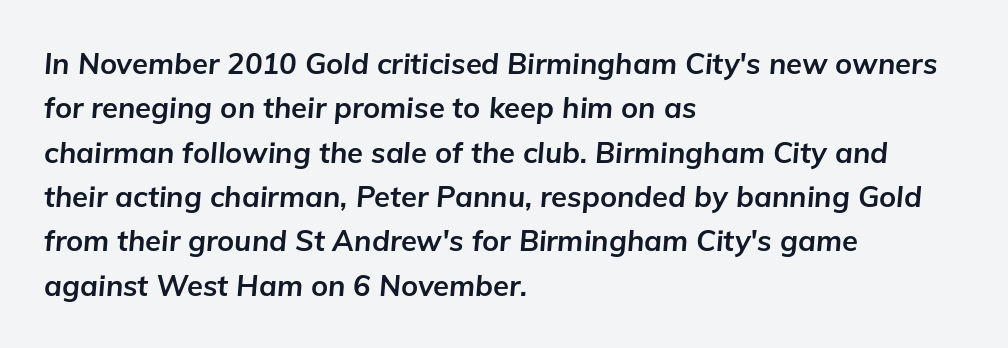
The vertical gap from one line to the next is medium. The text carries the slant typical of an italic or oblique font. Think of a printed novel: that variable character pitch is what you see here. Each word holds together tightly as a unit, with standard inter-letter gaps.
